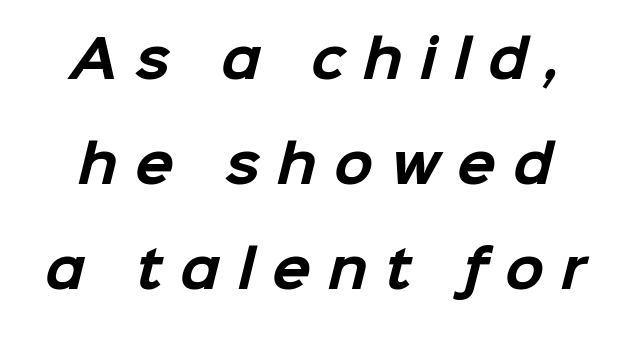
Q: Is the text bold? A: Yes.
Q: Is the typeface a serif or a sans-serif typeface? A: Sans-serif.
Q: Is the text underlined? A: No.
Q: Is the spacing between letters normal or unusually wide? A: Unusually wide.
Q: Is the spacing between lines tight, normal or loose? A: Loose.
Q: Width (condensed, normal, or wide)? A: Normal.
Q: Stroke contrast? A: Low.
Q: x-height? A: Medium.
Q: Monospaced? A: No.
